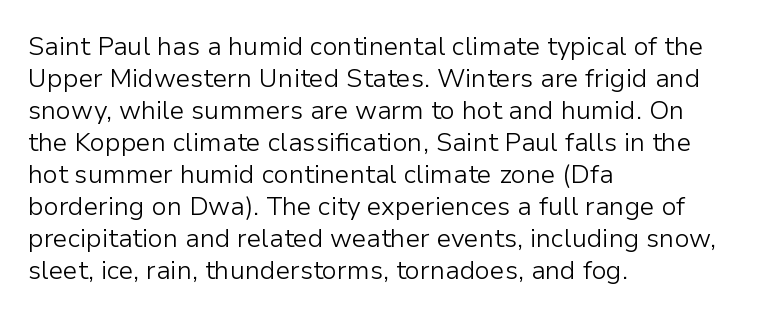
{"italic": "no", "bold": "no", "underline": "no", "align": "left", "line_spacing_ratio": 1.23, "letter_spacing": "normal", "letter_spacing_em": 0.0, "glyph_px": 26}
